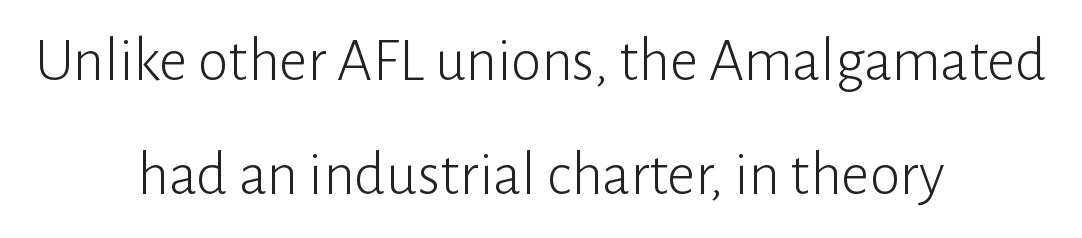
Q: Is the text bold? A: No.
Q: Is the text italic (slanted)? A: No, it is upright.
Q: Is the typeface a serif or a sans-serif typeface? A: Sans-serif.
Q: Is the text underlined? A: No.
Q: How is the paragraph aligned? A: Centered.
Q: Is the spacing between letters normal or unusually wide? A: Normal.
Q: Width (condensed, normal, or wide)? A: Normal.
Q: Stroke contrast? A: Low.
Q: x-height? A: Medium.
Q: Monospaced? A: No.
